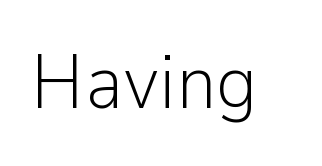
The image shows 76 px light sans-serif type, upright; set normal letter spacing, not underlined; low stroke contrast and a medium x-height.
